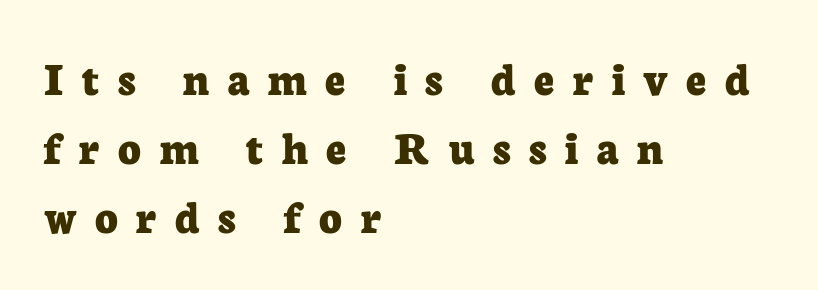
Q: Is the text bold? A: Yes.
Q: Is the text italic (slanted)? A: No, it is upright.
Q: Is the typeface a serif or a sans-serif typeface? A: Serif.
Q: Is the text underlined? A: No.
Q: How is the paragraph aligned? A: Left-aligned.
Q: Is the spacing between letters normal or unusually wide? A: Unusually wide.
Q: Is the spacing between lines tight, normal or loose? A: Normal.
Q: Width (condensed, normal, or wide)? A: Normal.
Q: Stroke contrast? A: Low.
Q: x-height? A: Medium.
Q: Monospaced? A: No.
